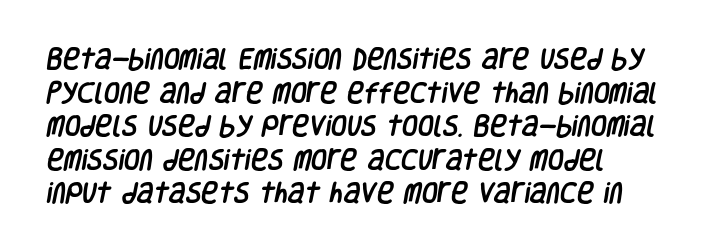
The image shows 23 px text type; set left-aligned, normal line spacing (1.46x), normal letter spacing, not underlined.
